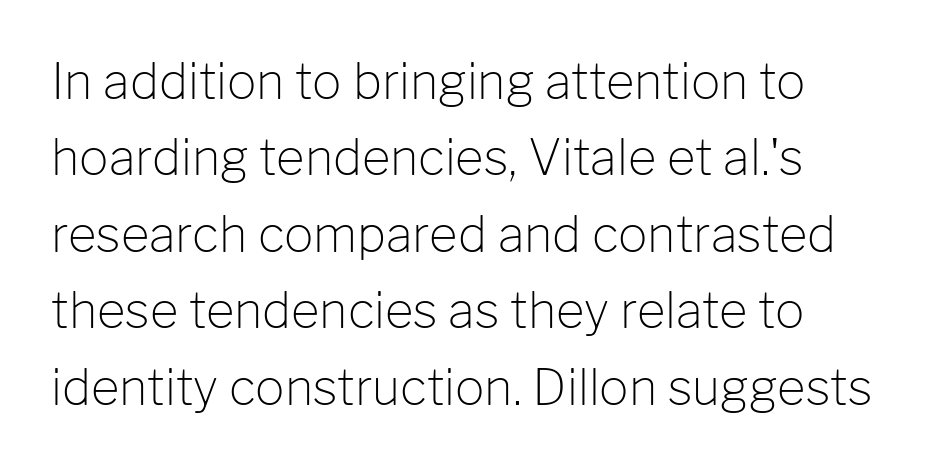
The image shows 49 px light sans-serif type, upright; set left-aligned, normal line spacing (1.56x), normal letter spacing, not underlined; low stroke contrast and a medium x-height.
